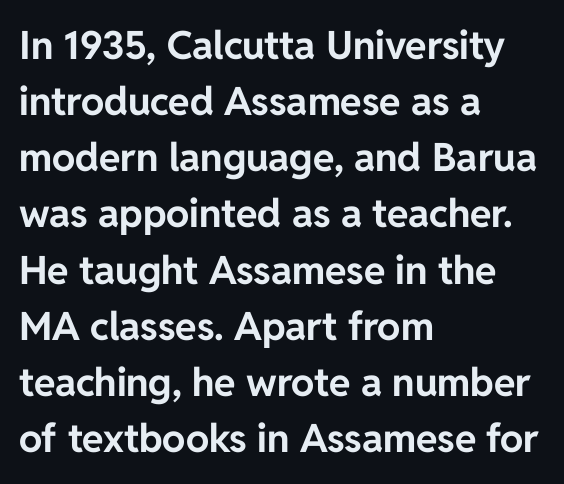
In terms of posture, this sample is upright. Interline gaps are of average width in this sample. This sample is left-justified, so line endings fall wherever the words run out. The passage shown has conventional tracking throughout.
